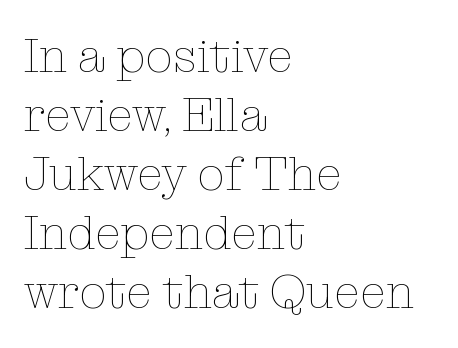
The rendering anchors every line to the left-hand side. Varying glyph widths throughout — classic text-font behaviour. Honestly, there is no underline to notice here at all. Does the lettering tilt? It doesn't — this is upright. No extra ink here — the face is not bold. What stands out about the letter spacing? Nothing — it is the standard amount.
